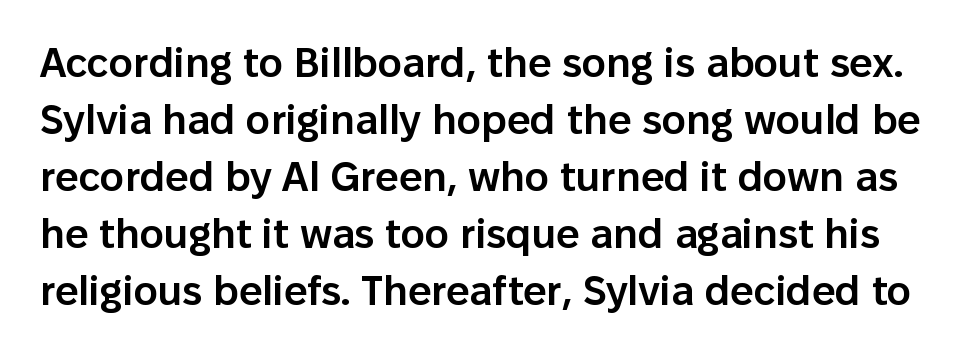
The image shows 41 px semibold sans-serif type, upright; set normal line spacing (1.39x), normal letter spacing, not underlined; low stroke contrast and a medium x-height.
